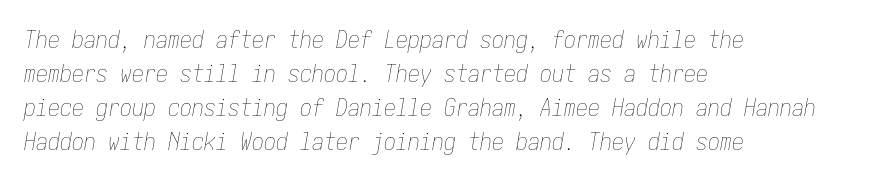
{"italic": "yes", "lean": "right", "slant_degrees": 10, "bold": "no", "underline": "no", "align": "left", "line_spacing": "normal", "line_spacing_ratio": 1.42, "letter_spacing": "normal", "letter_spacing_em": 0.0, "glyph_px": 24}
